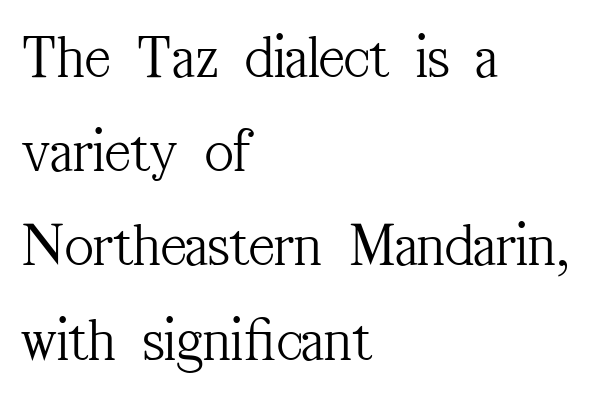
Q: Is the text bold? A: No.
Q: Is the text italic (slanted)? A: No, it is upright.
Q: Is the typeface a serif or a sans-serif typeface? A: Serif.
Q: Is the text underlined? A: No.
Q: How is the paragraph aligned? A: Left-aligned.
Q: Is the spacing between letters normal or unusually wide? A: Normal.
Q: Is the spacing between lines tight, normal or loose? A: Normal.
Q: Width (condensed, normal, or wide)? A: Condensed.
Q: Stroke contrast? A: Medium.
Q: x-height? A: Medium.
Q: Monospaced? A: No.
